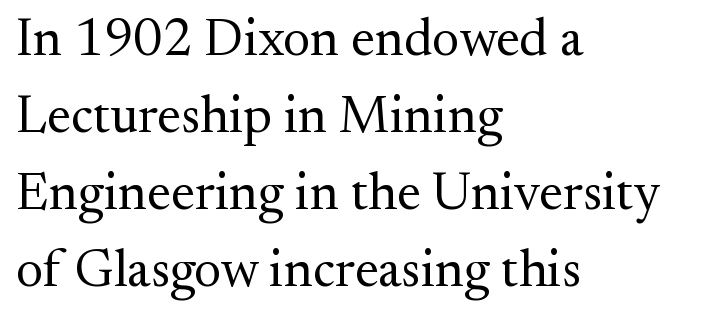
The image shows 53 px regular-weight serif type, upright; set left-aligned, normal line spacing (1.45x), normal letter spacing, not underlined; medium stroke contrast and a small x-height.
